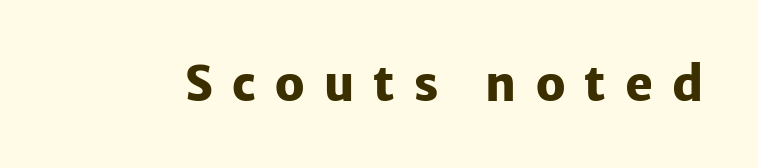
Q: Is the text bold? A: Yes.
Q: Is the text italic (slanted)? A: No, it is upright.
Q: Is the typeface a serif or a sans-serif typeface? A: Sans-serif.
Q: Is the text underlined? A: No.
Q: Is the spacing between letters normal or unusually wide? A: Unusually wide.
Q: Width (condensed, normal, or wide)? A: Normal.
Q: Stroke contrast? A: Low.
Q: x-height? A: Medium.
Q: Monospaced? A: No.
